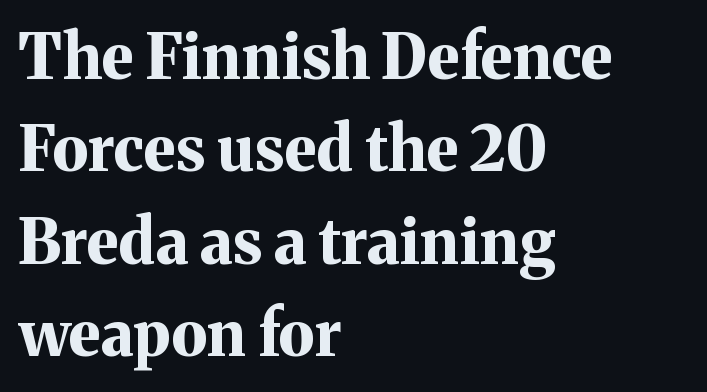
The rendering uses a moderate line-height, typical for paragraphs. These words are printed bold, with thick strokes throughout. The type sits square on the baseline with zero lean. The rendering uses natural spacing where letterforms have individual widths.
